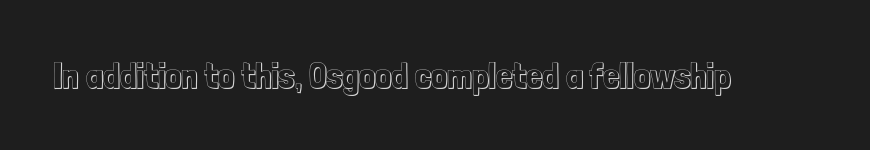
The image shows 36 px condensed type, upright; set normal letter spacing, not underlined; a medium x-height.
